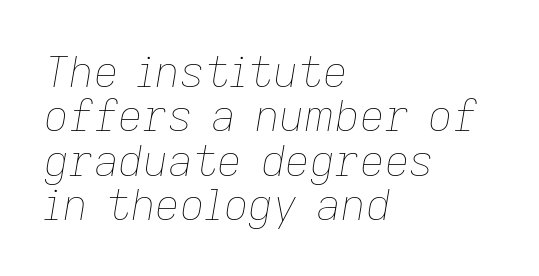
The typography opts for an oblique posture over an upright one. A typesetter would call this leading minimal, almost set solid. Short and long lines alike share a common starting point at left. Letter spacing: default. A typesetter would call this proportional, since set widths differ per character. Words float on clear page, feet unadorned.
